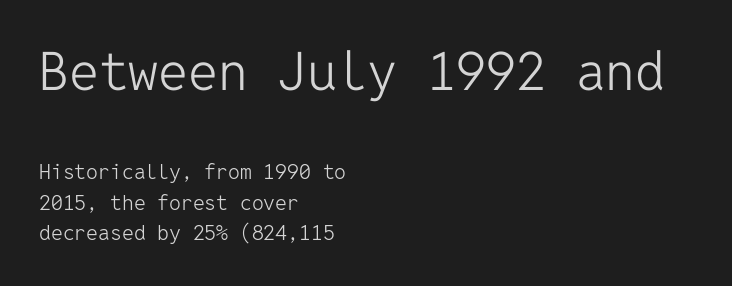
Q: Is the text bold? A: No.
Q: Is the text italic (slanted)? A: No, it is upright.
Q: Is the typeface a serif or a sans-serif typeface? A: Sans-serif.
Q: Is the text underlined? A: No.
Q: How is the paragraph aligned? A: Left-aligned.
Q: Is the spacing between letters normal or unusually wide? A: Normal.
Q: Is the spacing between lines tight, normal or loose? A: Normal.
Q: Which block of text is set in a larger size, the first (top) or the second (bottom)? A: The first (top) one.
Q: Width (condensed, normal, or wide)? A: Normal.
Q: Stroke contrast? A: Low.
Q: x-height? A: Medium.
Q: Monospaced? A: Yes.
